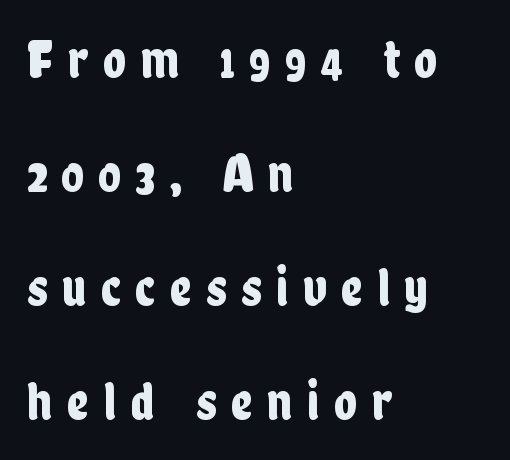
Q: Is the text italic (slanted)? A: No, it is upright.
Q: Is the typeface a serif or a sans-serif typeface? A: Sans-serif.
Q: Is the text underlined? A: No.
Q: How is the paragraph aligned? A: Left-aligned.
Q: Is the spacing between letters normal or unusually wide? A: Unusually wide.
Q: Is the spacing between lines tight, normal or loose? A: Loose.
Q: Width (condensed, normal, or wide)? A: Condensed.
Q: Stroke contrast? A: Low.
Q: x-height? A: Medium.
Q: Monospaced? A: No.
